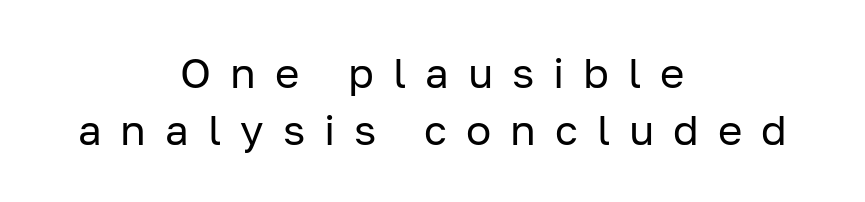
The image shows 42 px regular-weight sans-serif type, upright; set centered, normal line spacing (1.36x), unusually wide letter spacing (+0.45 em), not underlined; low stroke contrast and a medium x-height.
